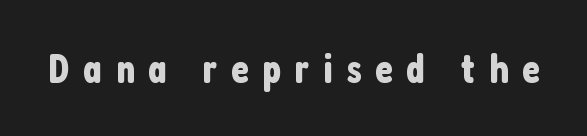
Q: Is the text italic (slanted)? A: No, it is upright.
Q: Is the typeface a serif or a sans-serif typeface? A: Sans-serif.
Q: Is the text underlined? A: No.
Q: Is the spacing between letters normal or unusually wide? A: Unusually wide.
Q: Width (condensed, normal, or wide)? A: Condensed.
Q: Stroke contrast? A: Low.
Q: x-height? A: Medium.
Q: Monospaced? A: No.
